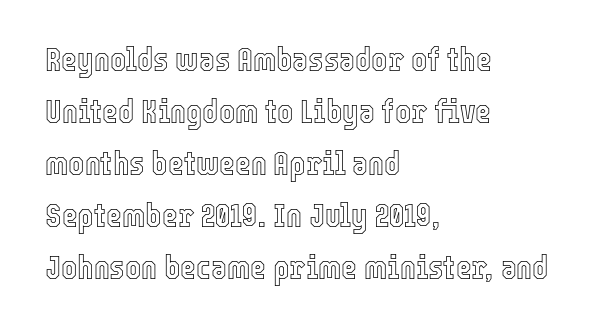
Interline gaps are of average width in this sample. This sample has the flowing, uneven cadence of proportional lettering. In terms of posture, this sample is upright. Nobody drew a line under any word here. Does the copy run flush right? No — it runs flush left.
